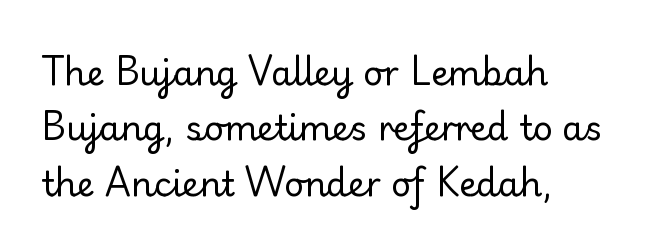
Little horizontal feet cap the strokes, marking this as serif type. Teacher's note: observe the even left margin — that is flush-left alignment. The vertical gap from one line to the next is medium. Tracking value appears to be zero — textbook default spacing.
